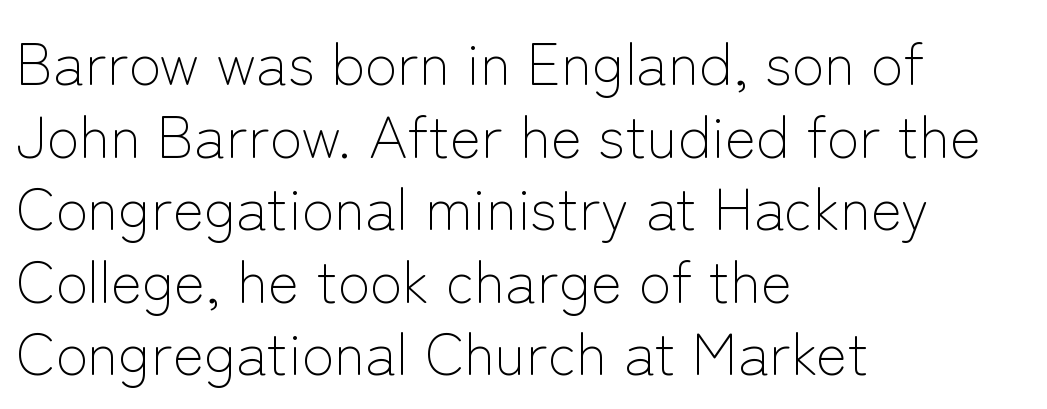
The image shows 59 px light sans-serif type, upright; set left-aligned, line spacing 1.23x, normal letter spacing, not underlined; low stroke contrast and a medium x-height.
